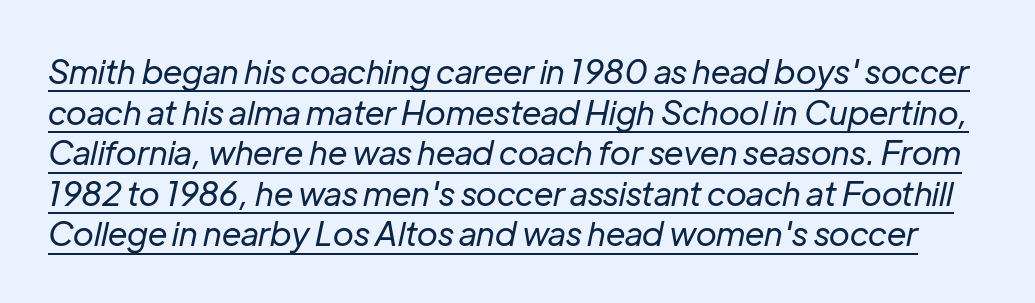
The image shows 33 px regular-weight type, italic (leaning right); set line spacing 1.23x, normal letter spacing, underlined; low stroke contrast and a medium x-height.
